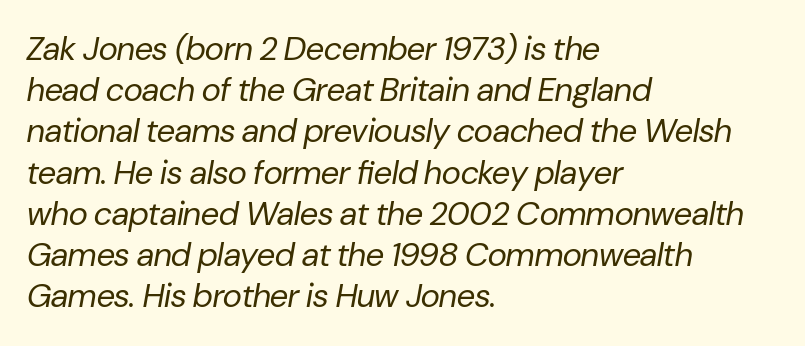
The face used here has a pronounced slope to its letters. Is the stroke heavy? The answer is a plain regular-or-lighter. A typesetter would call this zero additional tracking. Leading matches the norm, producing a regular column. Words float on clear page, feet unadorned. The face used here is proportionally spaced, like ordinary book or web type.
